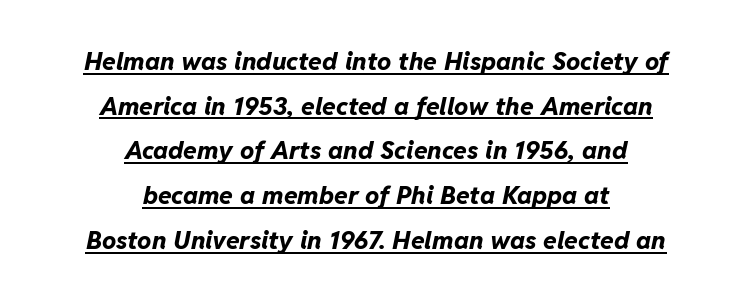
The image shows 25 px bold type, italic (leaning right); set centered, line spacing 1.79x, normal letter spacing, underlined.
